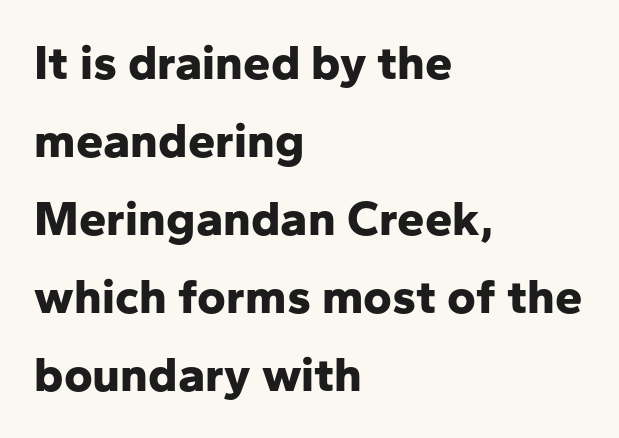
Spacing verdict: proportional, widths tailored to each character. Posture: vertical. Students, this is bold: see how much ink each stroke carries. Normally led — the rows are evenly, conventionally spaced.
